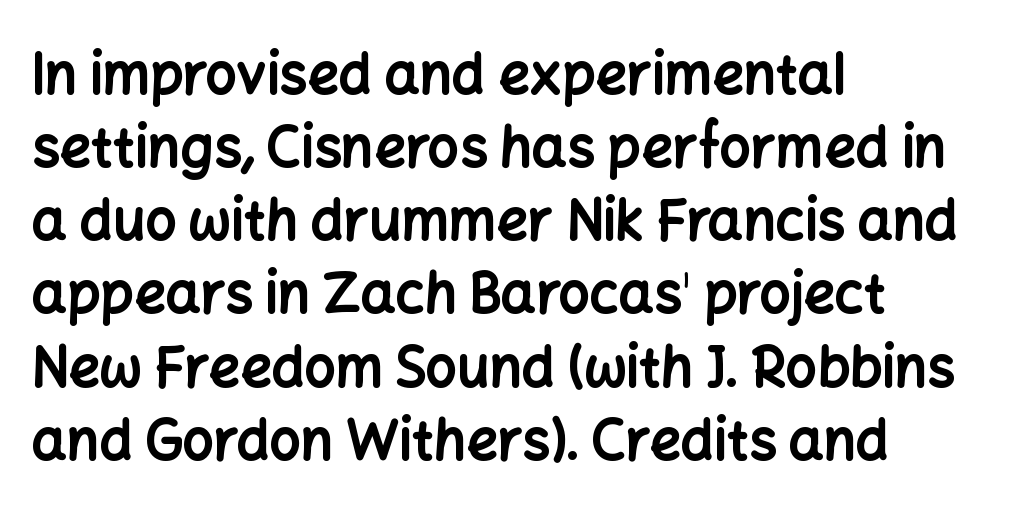
{"serif": "no", "italic": "no", "bold": "yes", "weight": "bold", "width": "normal", "stroke_contrast": "low", "x_height": "medium", "monospaced": "no", "underline": "no", "align": "left", "line_spacing": "normal", "line_spacing_ratio": 1.33, "letter_spacing": "normal", "letter_spacing_em": 0.0, "glyph_px": 55}
